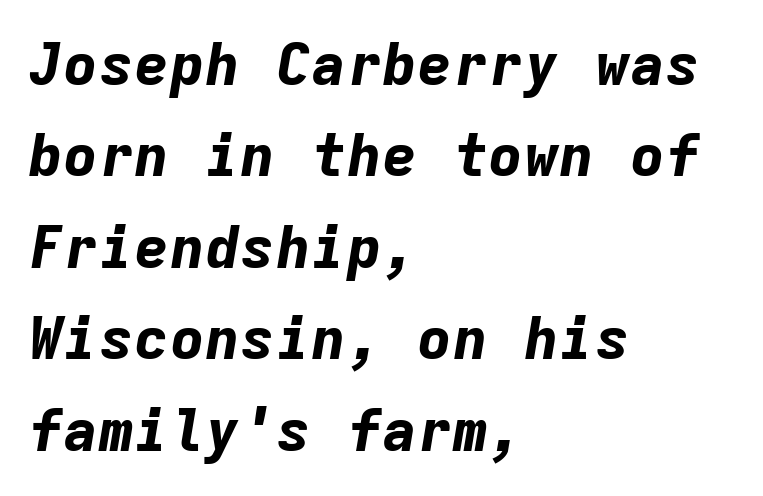
Characters are canted at an angle relative to the baseline's perpendicular. Evenly set lines give the paragraph a standard silhouette. These lines are rendered in a fixed-pitch font. Where is the straight margin? On the left.
